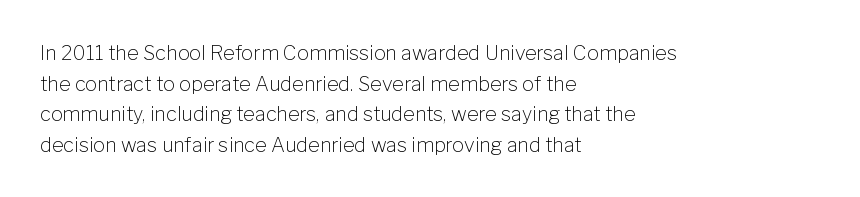
{"italic": "no", "bold": "no", "underline": "no", "align": "left", "line_spacing": "normal", "line_spacing_ratio": 1.53, "letter_spacing": "normal", "letter_spacing_em": 0.0, "glyph_px": 20}
